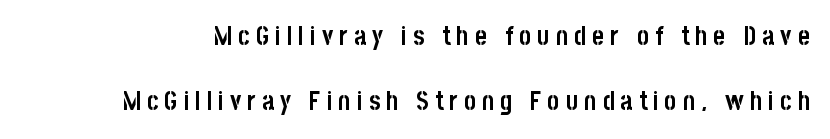
Q: Is the text bold? A: Yes.
Q: Is the text italic (slanted)? A: No, it is upright.
Q: Is the text underlined? A: No.
Q: Is the spacing between letters normal or unusually wide? A: Unusually wide.
Q: Is the spacing between lines tight, normal or loose? A: Loose.
